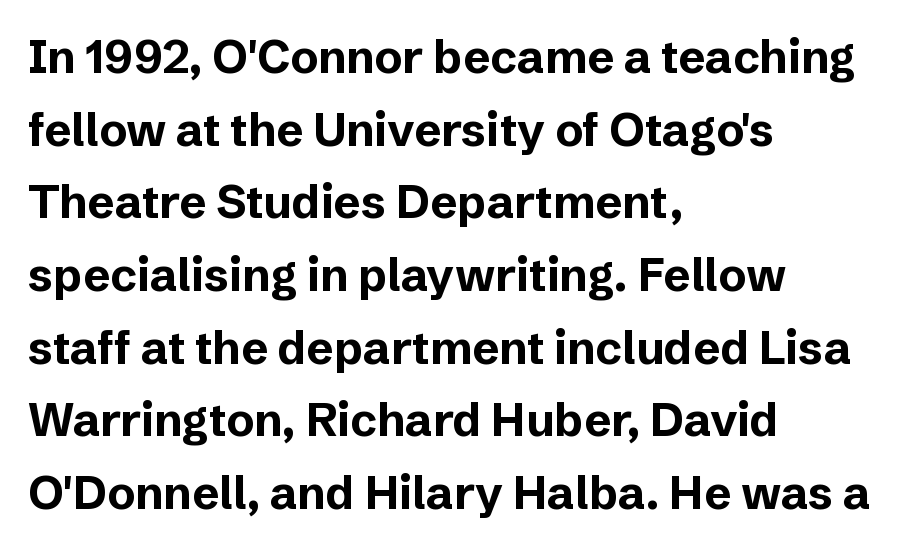
The image shows 46 px bold sans-serif type, upright; set left-aligned, normal line spacing (1.58x), normal letter spacing, not underlined; low stroke contrast and a medium x-height.
